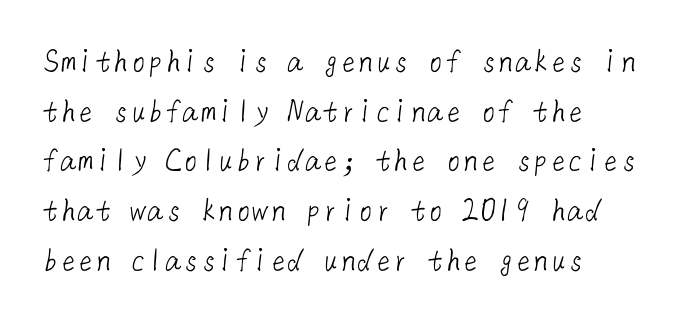
Q: Is the text bold? A: No.
Q: Is the typeface a serif or a sans-serif typeface? A: Sans-serif.
Q: Is the text underlined? A: No.
Q: Is the spacing between letters normal or unusually wide? A: Normal.
Q: Is the spacing between lines tight, normal or loose? A: Normal.
Q: Width (condensed, normal, or wide)? A: Normal.
Q: Stroke contrast? A: Low.
Q: x-height? A: Medium.
